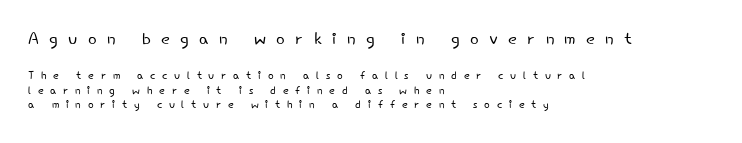
The image shows 23 px text type, upright; set left-aligned, tight line spacing (0.98x), unusually wide letter spacing (+0.45 em), not underlined; the first (top) block is 1.53x larger.
